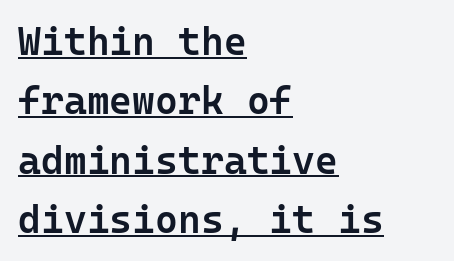
Nothing sits at the stroke ends, so this counts as sans-serif. Unlike italic type, these characters show no tilt at all. This rendering features underlined lettering. The rendering uses a moderate line-height, typical for paragraphs. Every character here occupies the same horizontal width, giving the sample a typewriter-like rhythm. One-word summary of the alignment: left.
